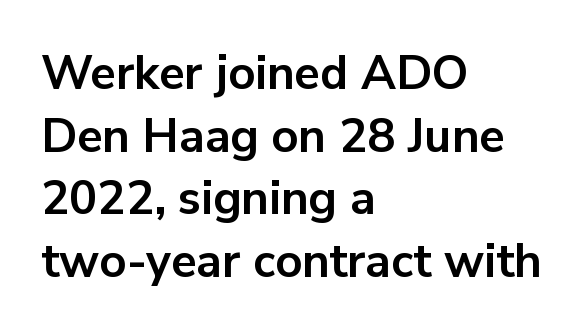
{"serif": "no", "italic": "no", "bold": "yes", "weight": "bold", "width": "normal", "stroke_contrast": "low", "x_height": "medium", "monospaced": "no", "underline": "no", "align": "left", "line_spacing": "normal", "line_spacing_ratio": 1.33, "letter_spacing": "normal", "letter_spacing_em": 0.0, "glyph_px": 47}
